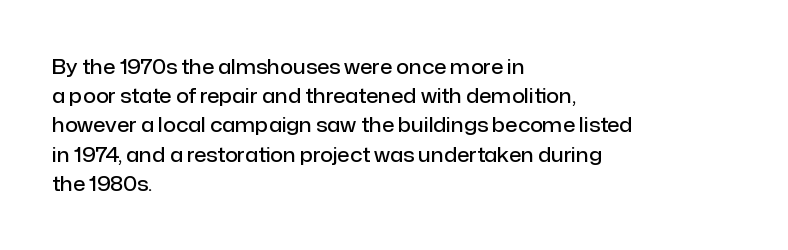
Q: Is the text bold? A: Semi-bold.
Q: Is the text italic (slanted)? A: No, it is upright.
Q: Is the text underlined? A: No.
Q: How is the paragraph aligned? A: Left-aligned.
Q: Is the spacing between letters normal or unusually wide? A: Normal.
Q: Is the spacing between lines tight, normal or loose? A: Normal.
